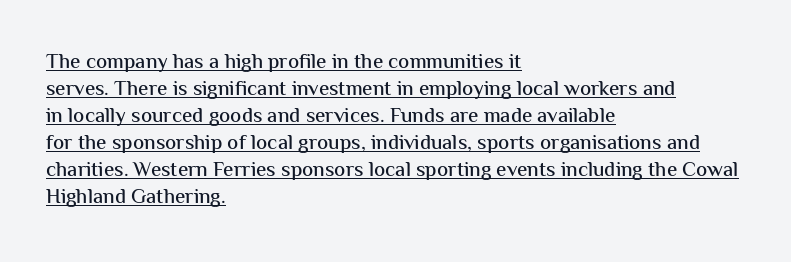
Has an underline been added? It has. If you measured baseline to baseline, you'd find a middling distance. A student would call this left alignment; a typographer would say flush left, rag right. The letters stand straight up with perfectly vertical stems. Honestly, the letter spacing is just normal — you wouldn't notice it.
